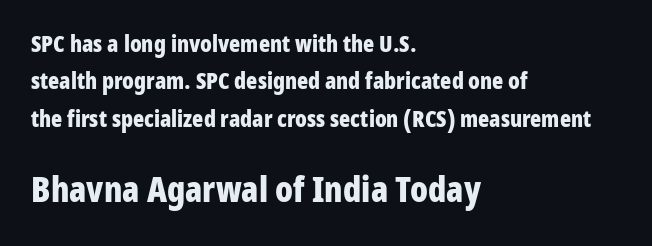
Look at the stroke-to-counter ratio: heavy, a bold. Horizontal alignment here is leftward, the default for most running prose. The typeface chosen for these lines omits serifs. Type without underlining. Caption: standard tracking, unaltered. Students, observe: this is what conventionally led text looks like.
